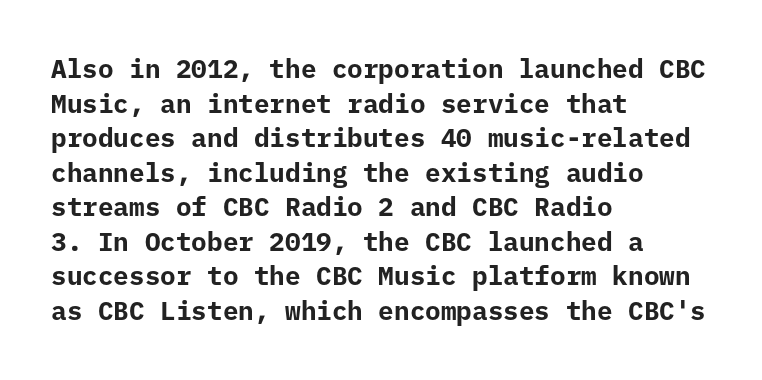
The image shows 26 px bold type, upright; set left-aligned, normal line spacing (1.33x), normal letter spacing, not underlined.
